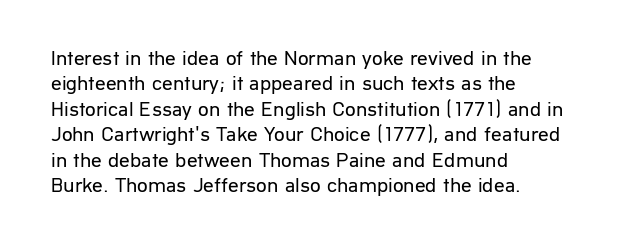
{"italic": "no", "bold": "no", "underline": "no", "align": "left", "line_spacing_ratio": 1.21, "letter_spacing": "normal", "letter_spacing_em": 0.0, "glyph_px": 21}
